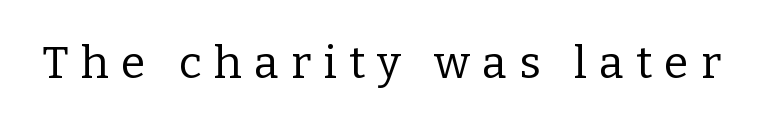
{"serif": "yes", "italic": "no", "bold": "no", "weight": "regular", "width": "normal", "stroke_contrast": "low", "x_height": "medium", "monospaced": "no", "underline": "no", "letter_spacing": "wide", "letter_spacing_em": 0.27, "glyph_px": 45}
